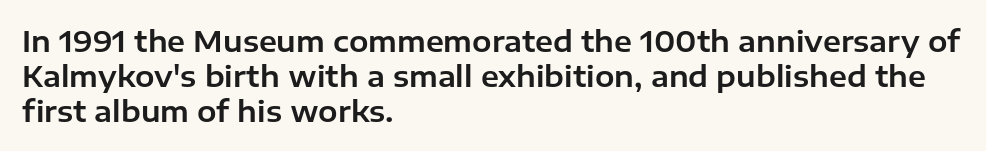
The rendering uses natural spacing where letterforms have individual widths. Alignment: flush left. Does the lettering tilt? It doesn't — this is upright. The face used here is rendered with its standard letterfit.
